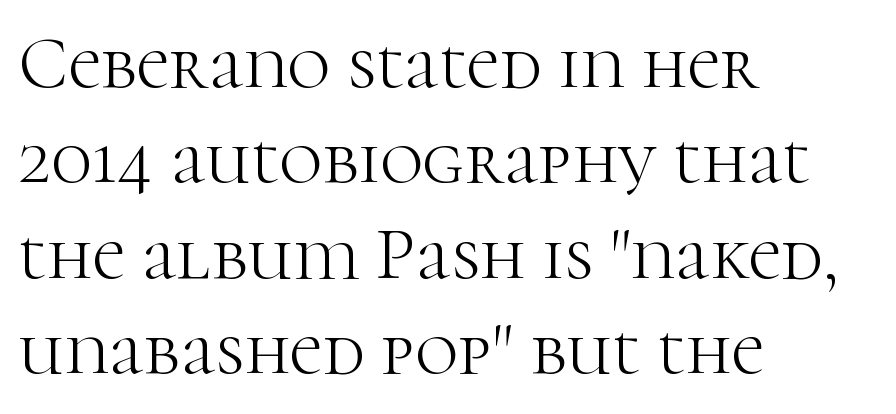
The image shows 74 px light serif type, upright; set left-aligned, normal line spacing (1.29x), normal letter spacing, not underlined; high stroke contrast and a medium x-height.
